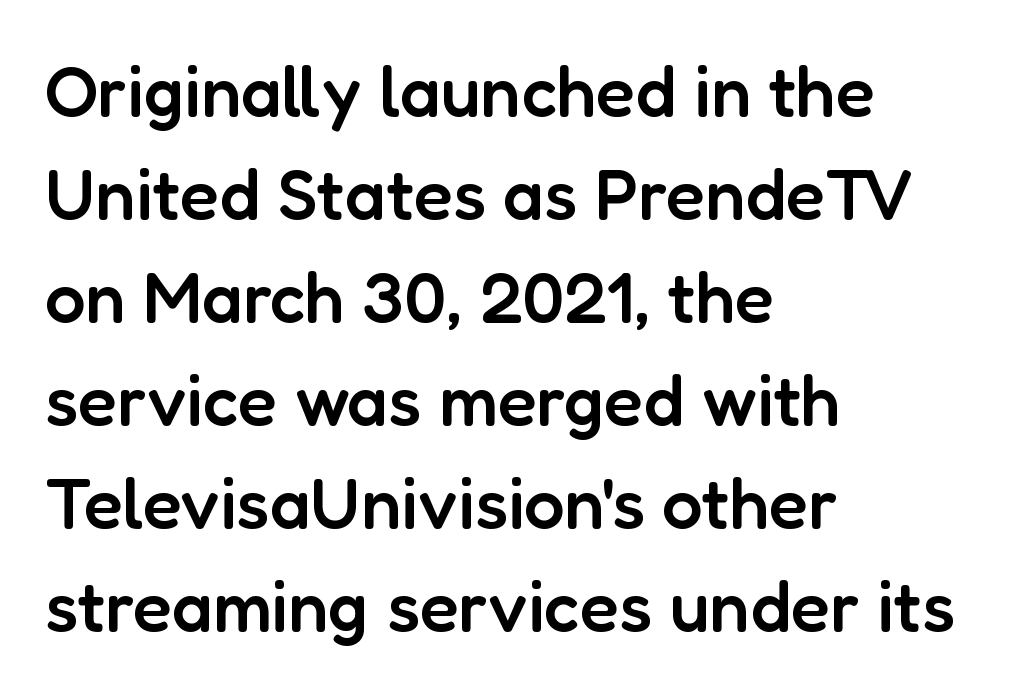
Quick note: not italic, upright. The passage shown is not underscored anywhere. Are there feet on the stems? There aren't — it's a sans. What weight is shown? A semibold, between regular and bold.
